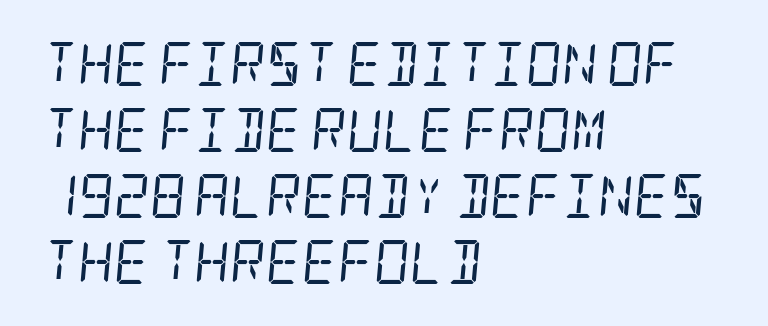
{"serif": "yes", "italic": "yes", "lean": "right", "slant_degrees": 5, "bold": "no", "weight": "regular", "width": "condensed", "stroke_contrast": "low", "x_height": "large", "underline": "no", "align": "left", "line_spacing": "normal", "line_spacing_ratio": 1.5, "letter_spacing": "normal", "letter_spacing_em": 0.0, "glyph_px": 44}
